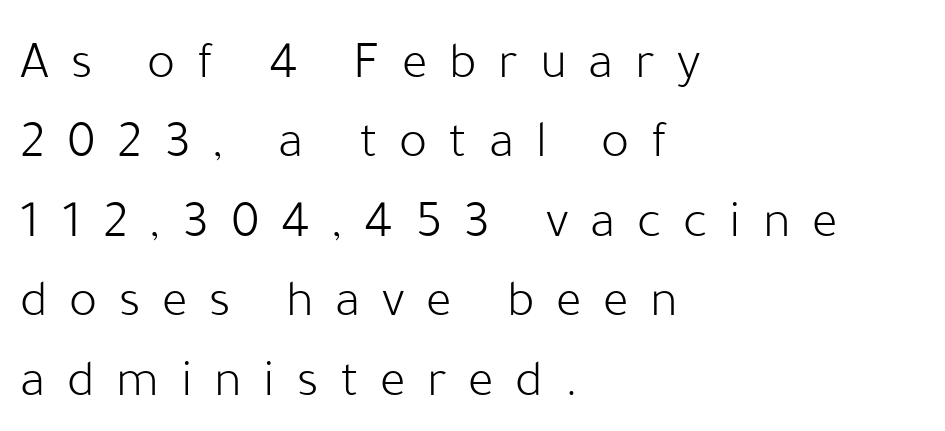
{"serif": "no", "italic": "no", "bold": "no", "weight": "light", "width": "normal", "stroke_contrast": "low", "x_height": "medium", "monospaced": "no", "underline": "no", "align": "left", "line_spacing": "normal", "line_spacing_ratio": 1.5, "letter_spacing": "wide", "letter_spacing_em": 0.41, "glyph_px": 53}
